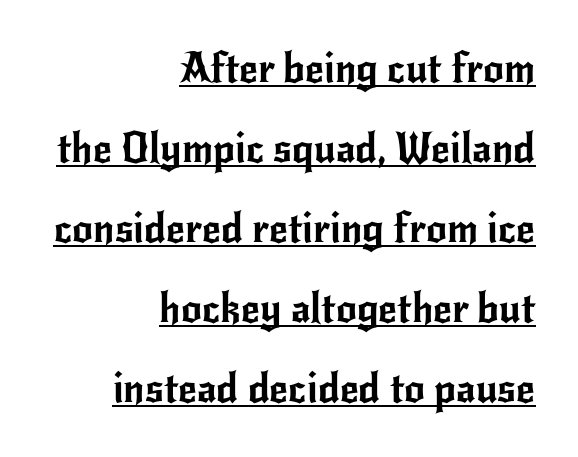
The image shows 41 px sans-serif type, upright; set right-aligned, loose line spacing (1.95x), normal letter spacing, underlined; low stroke contrast and a small x-height.
